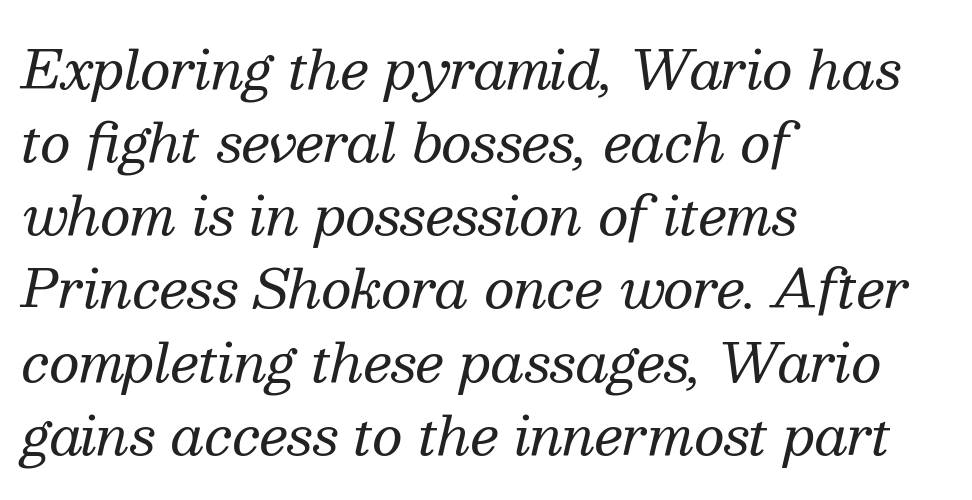
{"serif": "yes", "italic": "yes", "lean": "right", "slant_degrees": 13, "bold": "no", "weight": "regular", "width": "normal", "stroke_contrast": "medium", "x_height": "medium", "monospaced": "no", "underline": "no", "align": "left", "line_spacing": "normal", "line_spacing_ratio": 1.38, "letter_spacing": "normal", "letter_spacing_em": 0.0, "glyph_px": 53}
